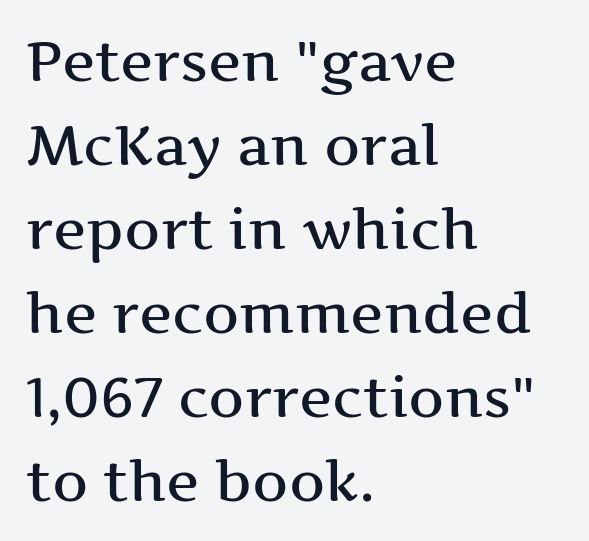
{"serif": "yes", "italic": "no", "width": "wide", "stroke_contrast": "medium", "x_height": "medium", "monospaced": "no", "underline": "no", "align": "left", "line_spacing": "normal", "line_spacing_ratio": 1.5, "letter_spacing": "normal", "letter_spacing_em": 0.0, "glyph_px": 56}
